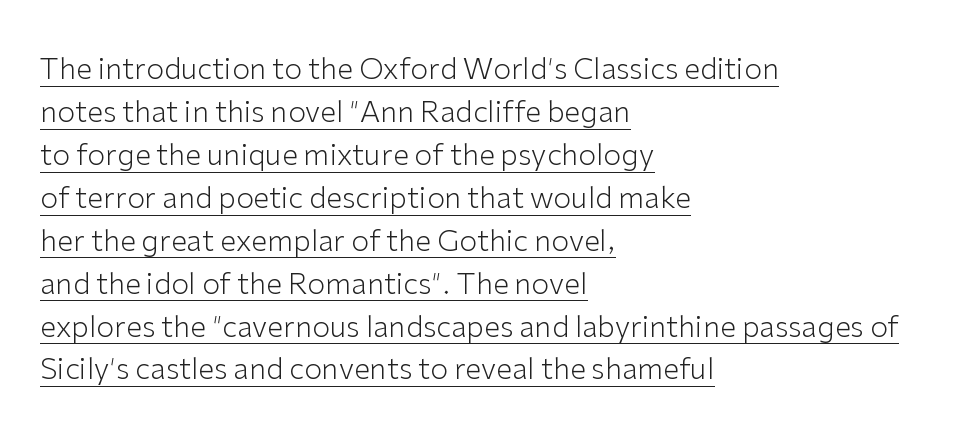
Q: Is the text bold? A: No.
Q: Is the text italic (slanted)? A: No, it is upright.
Q: Is the typeface a serif or a sans-serif typeface? A: Sans-serif.
Q: Is the text underlined? A: Yes.
Q: How is the paragraph aligned? A: Left-aligned.
Q: Is the spacing between letters normal or unusually wide? A: Normal.
Q: Is the spacing between lines tight, normal or loose? A: Normal.
Q: Width (condensed, normal, or wide)? A: Normal.
Q: Stroke contrast? A: Low.
Q: x-height? A: Medium.
Q: Monospaced? A: No.
